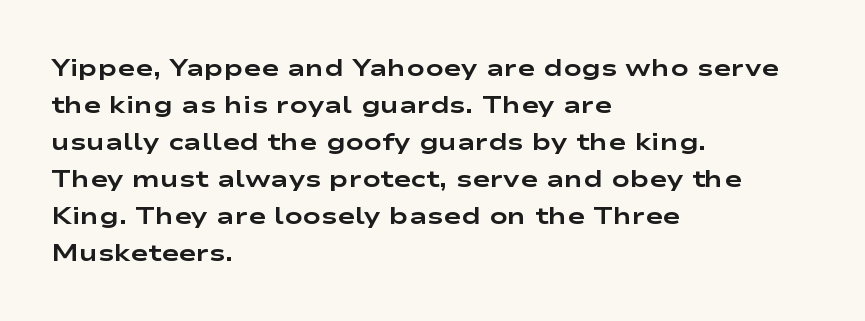
Q: Is the text bold? A: Yes.
Q: Is the text italic (slanted)? A: No, it is upright.
Q: Is the text underlined? A: No.
Q: How is the paragraph aligned? A: Left-aligned.
Q: Is the spacing between letters normal or unusually wide? A: Normal.
Q: Is the spacing between lines tight, normal or loose? A: Normal.
